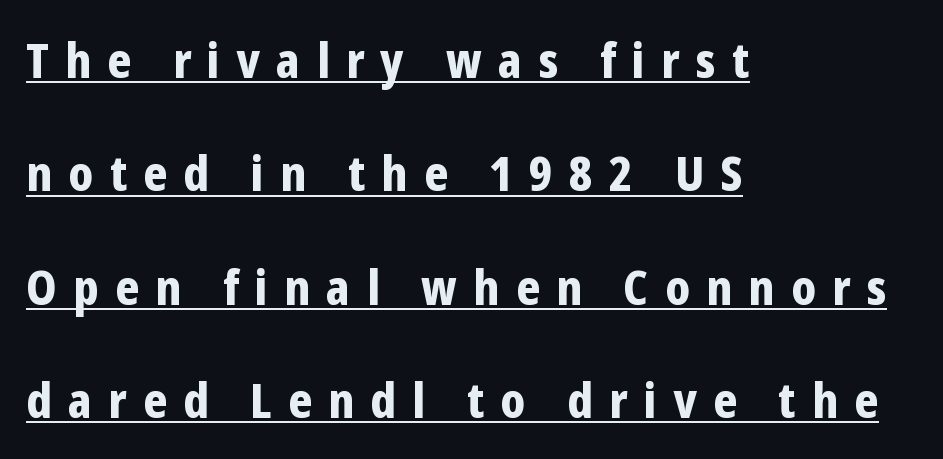
{"serif": "no", "italic": "no", "bold": "yes", "weight": "bold", "width": "condensed", "stroke_contrast": "low", "x_height": "medium", "monospaced": "no", "underline": "yes", "align": "left", "line_spacing": "loose", "line_spacing_ratio": 2.36, "letter_spacing": "wide", "letter_spacing_em": 0.34, "glyph_px": 48}
